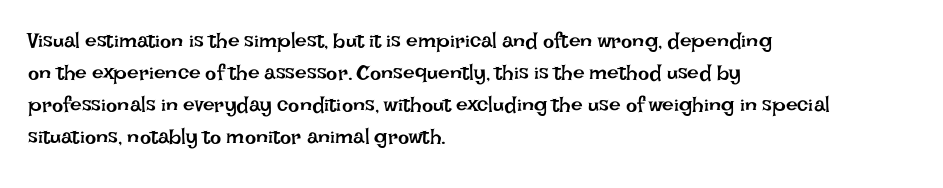
{"italic": "no", "bold": "no", "underline": "no", "align": "left", "line_spacing": "normal", "line_spacing_ratio": 1.52, "letter_spacing": "normal", "letter_spacing_em": 0.0, "glyph_px": 21}
